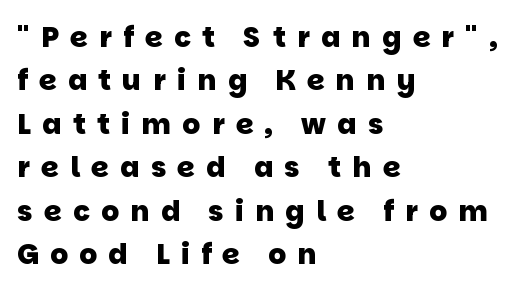
The image shows 28 px heavy sans-serif type; set left-aligned, normal line spacing (1.55x), unusually wide letter spacing (+0.41 em), not underlined; low stroke contrast and a large x-height.
